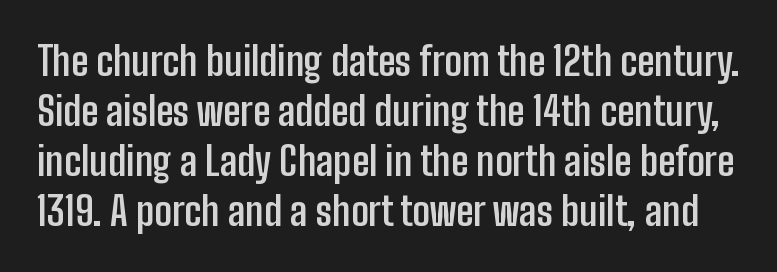
{"serif": "no", "italic": "no", "bold": "yes", "weight": "semibold", "width": "condensed", "stroke_contrast": "low", "x_height": "medium", "monospaced": "no", "underline": "no", "line_spacing": "normal", "line_spacing_ratio": 1.28, "letter_spacing": "normal", "letter_spacing_em": 0.0, "glyph_px": 39}
